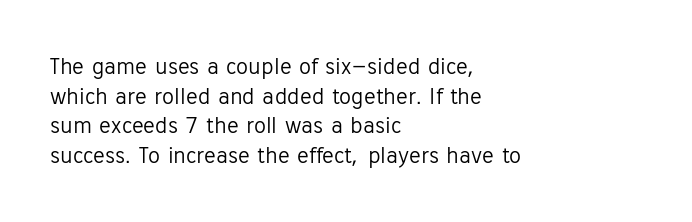
The image shows 24 px text type, upright; set left-aligned, line spacing 1.23x, normal letter spacing, not underlined.
